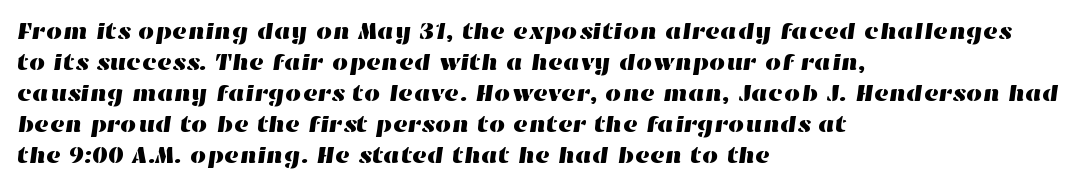
The image shows 23 px text type; set left-aligned, normal line spacing (1.35x), normal letter spacing, not underlined.
